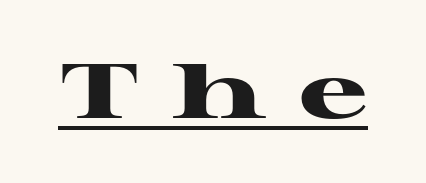
The image shows 77 px heavy, wide serif type, upright; set unusually wide letter spacing (+0.42 em), underlined; high stroke contrast and a medium x-height.
